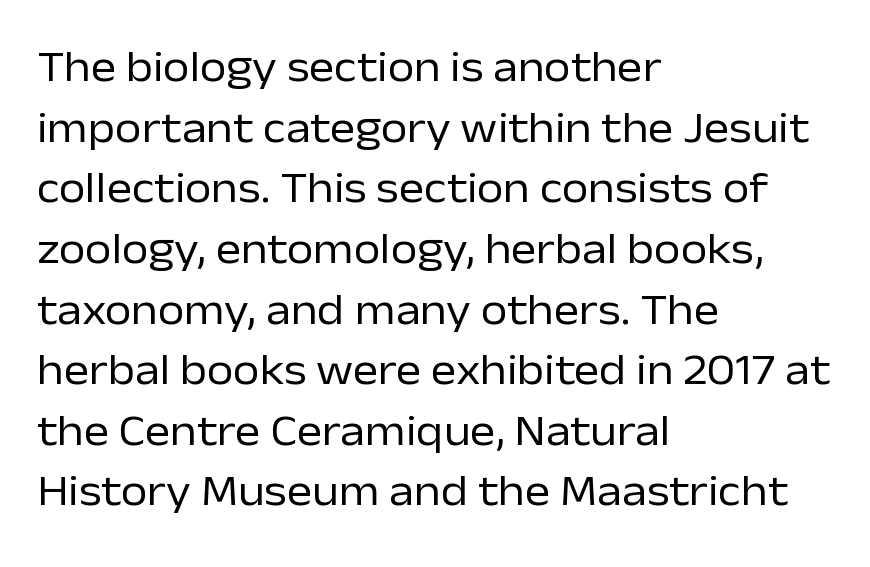
The image shows 43 px regular-weight sans-serif type, upright; set left-aligned, normal line spacing (1.41x), normal letter spacing, not underlined; low stroke contrast and a medium x-height.
